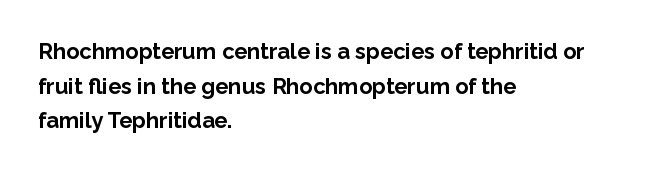
{"italic": "no", "bold": "yes", "underline": "no", "align": "left", "line_spacing": "normal", "line_spacing_ratio": 1.57, "letter_spacing": "normal", "letter_spacing_em": 0.0, "glyph_px": 22}
